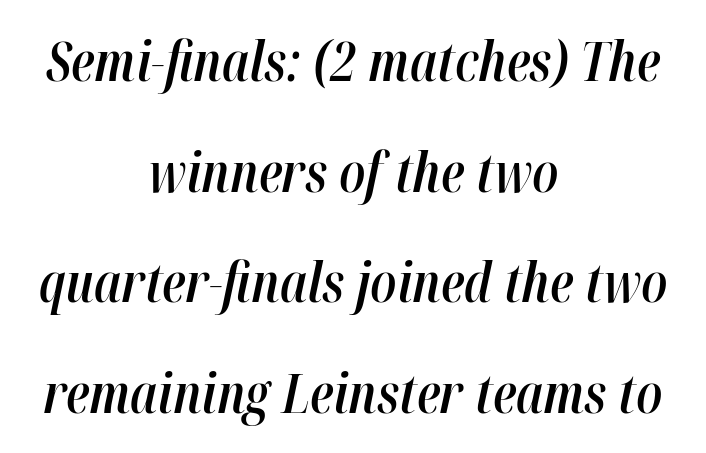
The image shows 54 px semibold, condensed type, italic (leaning right); set centered, loose line spacing (2.05x), normal letter spacing, not underlined; high stroke contrast and a medium x-height.
